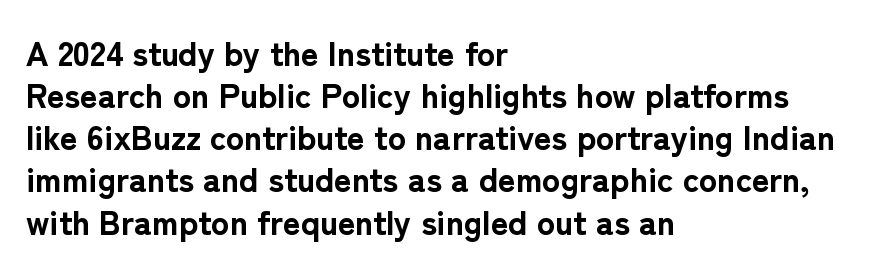
The image shows 34 px bold sans-serif type, upright; set left-aligned, line spacing 1.24x, normal letter spacing, not underlined; low stroke contrast and a medium x-height.
